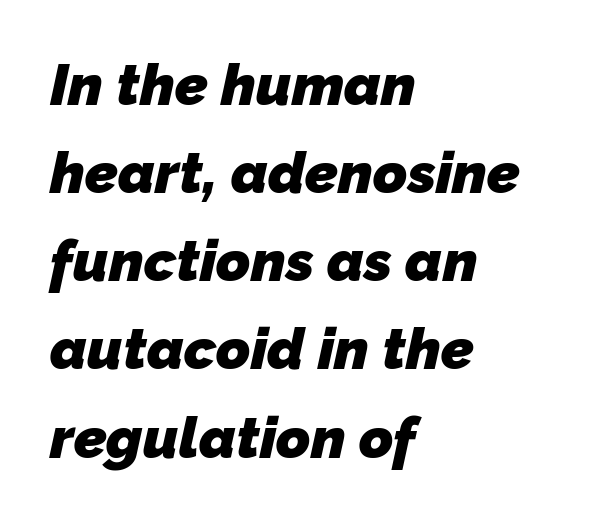
Baseline-to-baseline distance is the conventional proportion of letter height. Caption: standard tracking, unaltered. Type without underlining. Is the block centered? No — it sits flush against the left margin. Character widths vary here, with narrow letters taking less room than wide ones.
